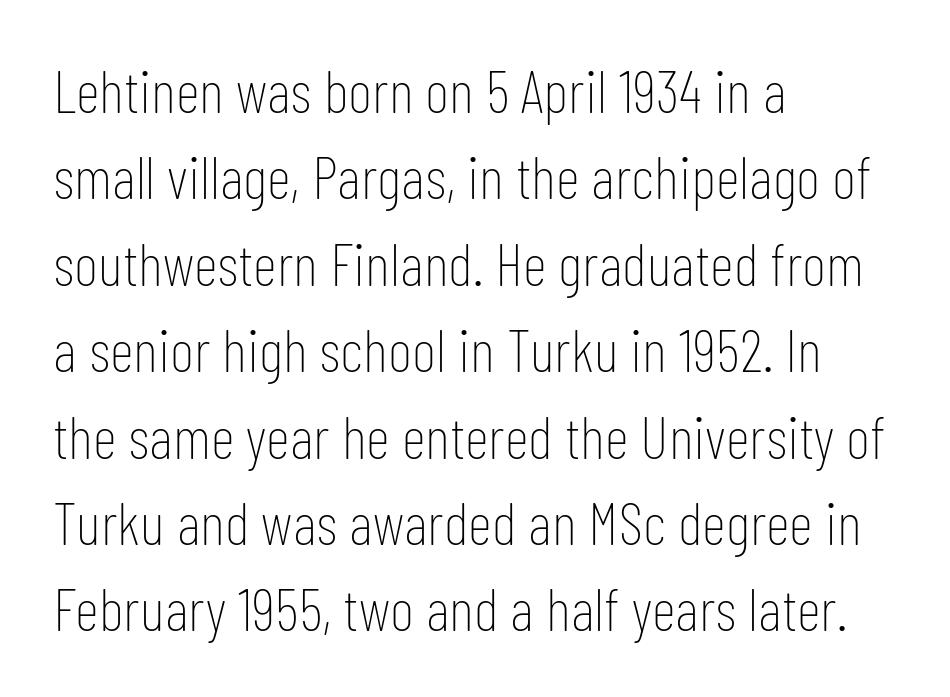
{"serif": "no", "italic": "no", "bold": "no", "weight": "thin", "width": "condensed", "stroke_contrast": "low", "x_height": "medium", "monospaced": "no", "underline": "no", "align": "left", "line_spacing": "normal", "line_spacing_ratio": 1.44, "letter_spacing": "normal", "letter_spacing_em": 0.0, "glyph_px": 60}
